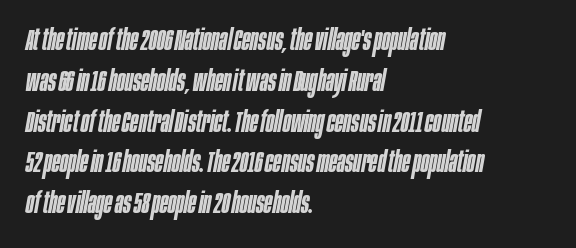
Q: Is the text bold? A: Semi-bold.
Q: Is the text italic (slanted)? A: Yes, it leans right by about 10 degrees.
Q: Is the text underlined? A: No.
Q: How is the paragraph aligned? A: Left-aligned.
Q: Is the spacing between letters normal or unusually wide? A: Normal.
Q: Is the spacing between lines tight, normal or loose? A: Normal.
Q: Width (condensed, normal, or wide)? A: Condensed.
Q: Stroke contrast? A: Low.
Q: x-height? A: Large.
Q: Monospaced? A: No.
